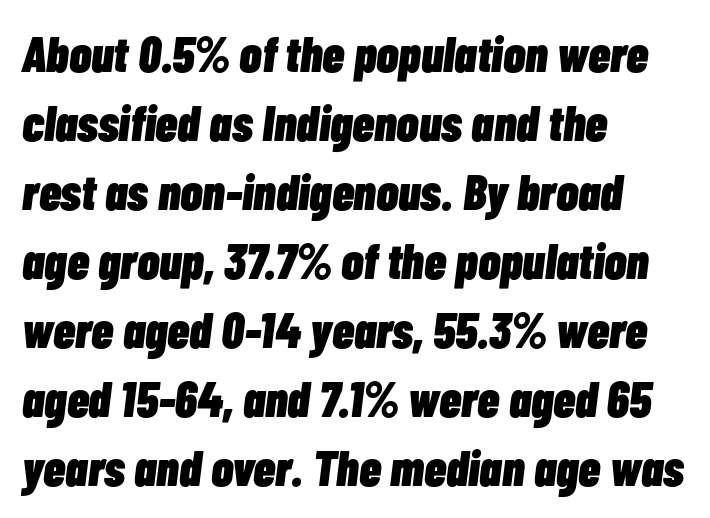
Bare-footed words on every line. The letters advance in unequal steps, a hallmark of proportional type. Leftover space on each line is placed entirely after the last word. Typographic density is high because the face is bold. The designer left line spacing at the default. Glyph-to-glyph distance matches everyday printed text.
